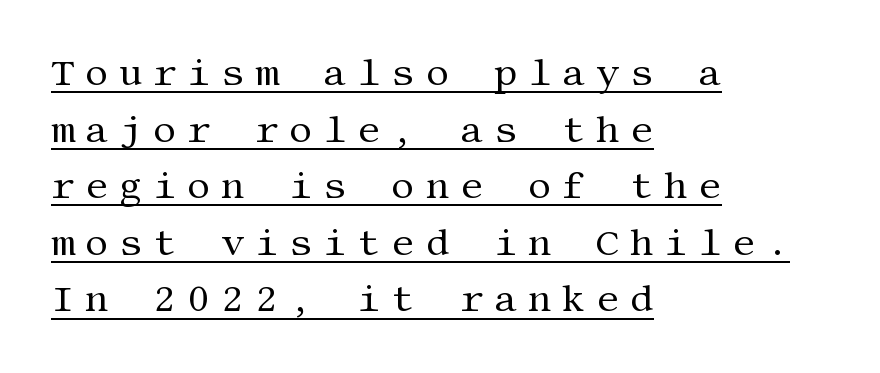
Q: Is the text bold? A: No.
Q: Is the text italic (slanted)? A: No, it is upright.
Q: Is the typeface a serif or a sans-serif typeface? A: Serif.
Q: Is the text underlined? A: Yes.
Q: How is the paragraph aligned? A: Left-aligned.
Q: Is the spacing between letters normal or unusually wide? A: Unusually wide.
Q: Is the spacing between lines tight, normal or loose? A: Normal.
Q: Width (condensed, normal, or wide)? A: Normal.
Q: Stroke contrast? A: Medium.
Q: x-height? A: Large.
